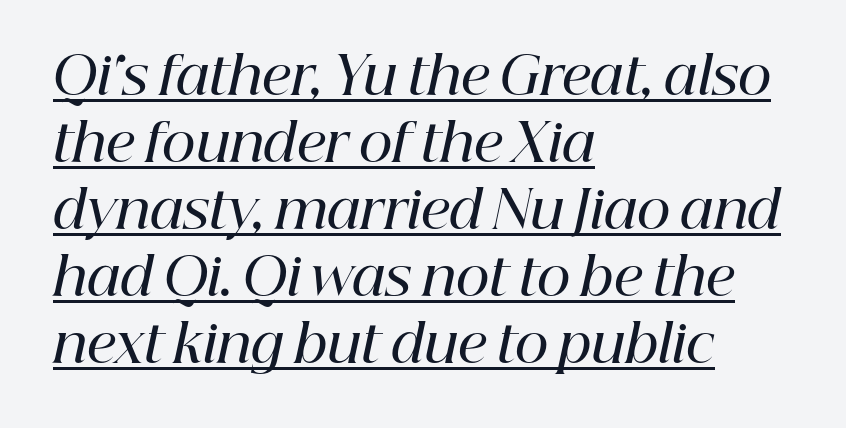
The image shows 52 px semibold serif type, italic (leaning right); set left-aligned, normal line spacing (1.29x), normal letter spacing, underlined; high stroke contrast and a medium x-height.
